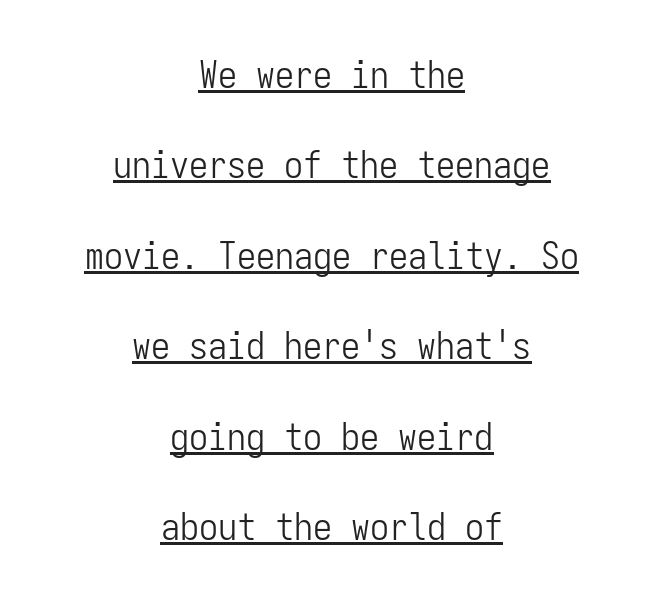
You can see a thin bar hugging the bottom of the glyphs. The typography opts for an upright posture over an oblique one. Font category for this specimen: sans-serif. The typesetter chose a symmetrical, centered arrangement here. These glyphs show unthickened strokes, regular width or finer. The tracking reads as untouched default to a designer's eye.
